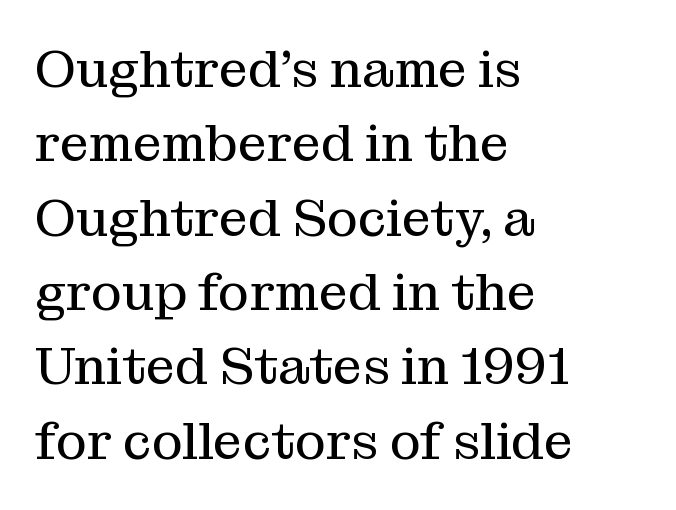
{"serif": "yes", "italic": "no", "bold": "no", "weight": "regular", "width": "normal", "stroke_contrast": "medium", "x_height": "medium", "monospaced": "no", "underline": "no", "align": "left", "line_spacing": "normal", "line_spacing_ratio": 1.43, "letter_spacing": "normal", "letter_spacing_em": 0.0, "glyph_px": 52}
